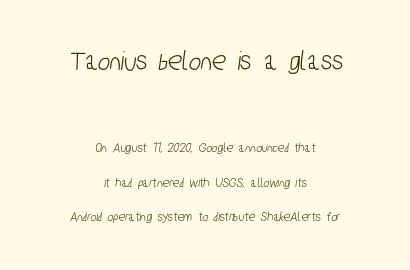
Q: Is the typeface a serif or a sans-serif typeface? A: Sans-serif.
Q: Is the text underlined? A: No.
Q: How is the paragraph aligned? A: Centered.
Q: Is the spacing between letters normal or unusually wide? A: Normal.
Q: Is the spacing between lines tight, normal or loose? A: Loose.
Q: Which block of text is set in a larger size, the first (top) or the second (bottom)? A: The first (top) one.
Q: Width (condensed, normal, or wide)? A: Condensed.
Q: Stroke contrast? A: Low.
Q: x-height? A: Medium.
Q: Monospaced? A: No.
